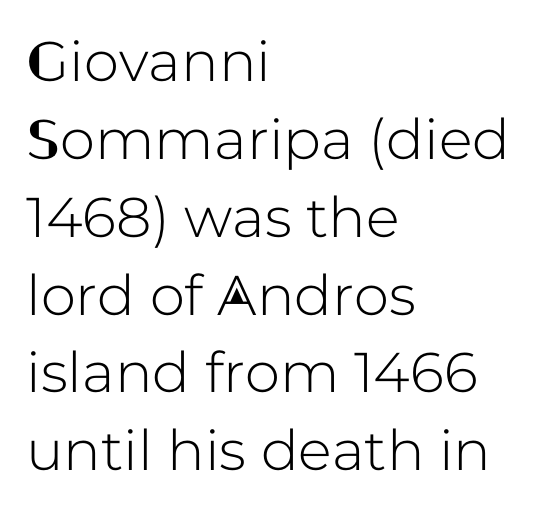
Honestly, the row spacing looks completely unremarkable. This sample uses a sans-serif face. Every stem runs plumb, perpendicular to the baseline. Looks like regular typesetting: each glyph gets only the width it needs. The space directly below the letters is spotless. The passage is arranged the way most books set body copy — flush left.
